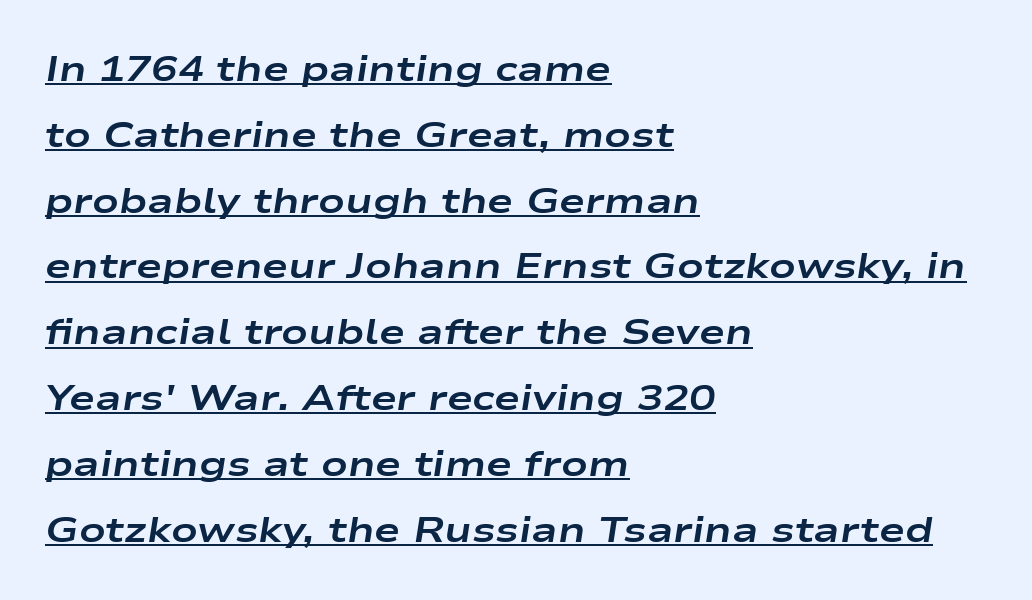
The image shows 35 px bold, wide type, italic (leaning right); set left-aligned, line spacing 1.88x, normal letter spacing, underlined; low stroke contrast and a medium x-height.
